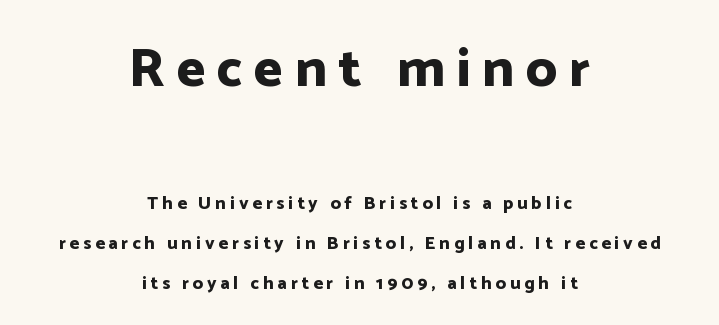
Q: Is the text bold? A: Yes.
Q: Is the text italic (slanted)? A: No, it is upright.
Q: Is the typeface a serif or a sans-serif typeface? A: Sans-serif.
Q: Is the text underlined? A: No.
Q: How is the paragraph aligned? A: Centered.
Q: Is the spacing between letters normal or unusually wide? A: Unusually wide.
Q: Is the spacing between lines tight, normal or loose? A: Loose.
Q: Which block of text is set in a larger size, the first (top) or the second (bottom)? A: The first (top) one.
Q: Width (condensed, normal, or wide)? A: Normal.
Q: Stroke contrast? A: Low.
Q: x-height? A: Medium.
Q: Monospaced? A: No.
